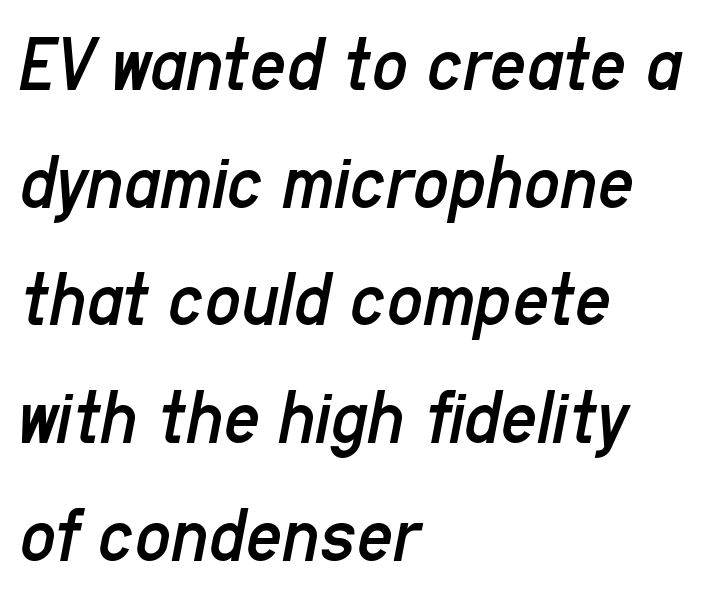
{"italic": "yes", "lean": "right", "slant_degrees": 11, "bold": "no", "weight": "regular", "width": "condensed", "stroke_contrast": "low", "x_height": "medium", "monospaced": "no", "underline": "no", "align": "left", "line_spacing": "normal", "line_spacing_ratio": 1.49, "letter_spacing": "normal", "letter_spacing_em": 0.0, "glyph_px": 79}
